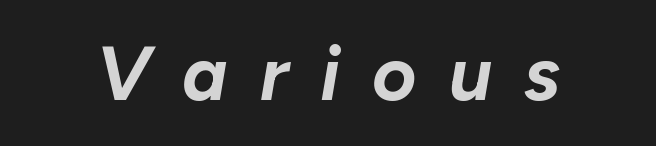
Q: Is the text bold? A: Yes.
Q: Is the text italic (slanted)? A: Yes, it leans right by about 10 degrees.
Q: Is the text underlined? A: No.
Q: Is the spacing between letters normal or unusually wide? A: Unusually wide.
Q: Width (condensed, normal, or wide)? A: Normal.
Q: Stroke contrast? A: Low.
Q: x-height? A: Medium.
Q: Monospaced? A: No.
